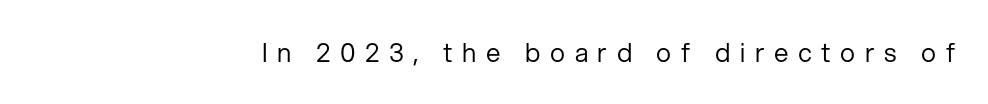
The image shows 26 px text type, upright; set unusually wide letter spacing (+0.37 em), not underlined.
